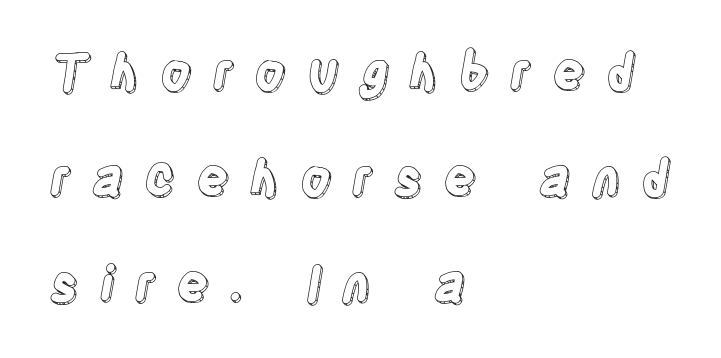
{"width": "condensed", "x_height": "large", "monospaced": "no", "underline": "no", "align": "left", "line_spacing": "loose", "line_spacing_ratio": 2.16, "letter_spacing": "wide", "letter_spacing_em": 0.41, "glyph_px": 49}
